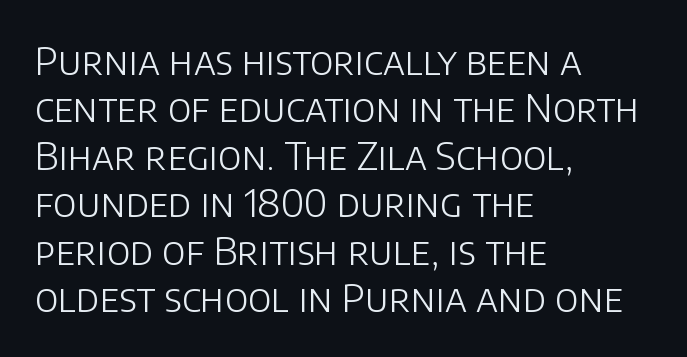
A roman cut, with each character standing at attention. No word sits above an underline. These glyphs show unthickened strokes, regular width or finer. Students, observe: this is what conventionally led text looks like.
